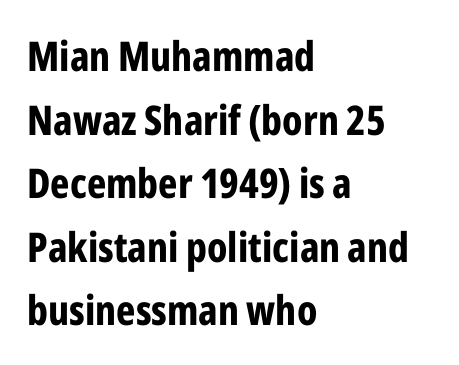
{"serif": "no", "italic": "no", "bold": "yes", "weight": "bold", "width": "condensed", "stroke_contrast": "low", "x_height": "medium", "monospaced": "no", "underline": "no", "align": "left", "line_spacing": "normal", "line_spacing_ratio": 1.55, "letter_spacing": "normal", "letter_spacing_em": 0.0, "glyph_px": 41}
